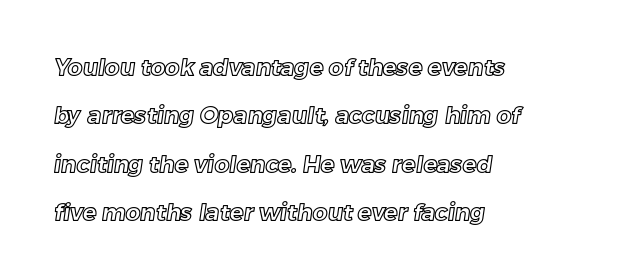
Reading down the column, the eye jumps a long way to each next line. Type without underlining. The paragraph has a hard left edge and a soft right edge. Nobody touched the tracking dial on this one.
